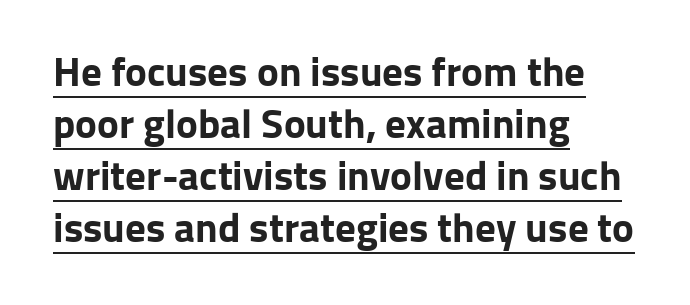
{"serif": "no", "italic": "no", "bold": "yes", "weight": "bold", "width": "normal", "stroke_contrast": "low", "x_height": "medium", "monospaced": "no", "underline": "yes", "align": "left", "line_spacing": "normal", "line_spacing_ratio": 1.27, "letter_spacing": "normal", "letter_spacing_em": 0.0, "glyph_px": 41}
